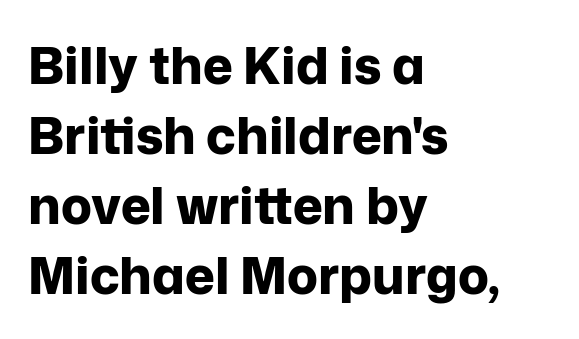
Q: Is the text bold? A: Yes.
Q: Is the text italic (slanted)? A: No, it is upright.
Q: Is the typeface a serif or a sans-serif typeface? A: Sans-serif.
Q: Is the text underlined? A: No.
Q: How is the paragraph aligned? A: Left-aligned.
Q: Is the spacing between letters normal or unusually wide? A: Normal.
Q: Is the spacing between lines tight, normal or loose? A: Normal.
Q: Width (condensed, normal, or wide)? A: Normal.
Q: Stroke contrast? A: Low.
Q: x-height? A: Medium.
Q: Monospaced? A: No.
